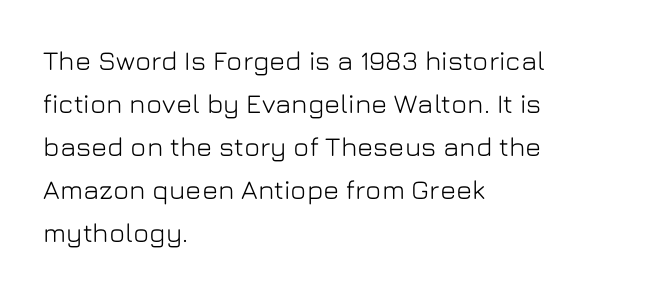
Q: Is the text italic (slanted)? A: No, it is upright.
Q: Is the text underlined? A: No.
Q: How is the paragraph aligned? A: Left-aligned.
Q: Is the spacing between letters normal or unusually wide? A: Normal.
Q: Is the spacing between lines tight, normal or loose? A: Normal.
